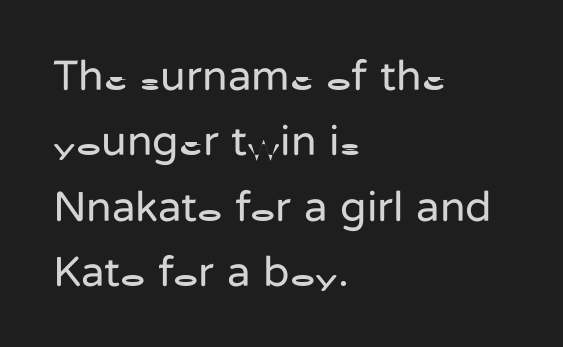
The image shows 43 px regular-weight sans-serif type, upright; set left-aligned, normal line spacing (1.52x), normal letter spacing, not underlined; low stroke contrast and a medium x-height.
